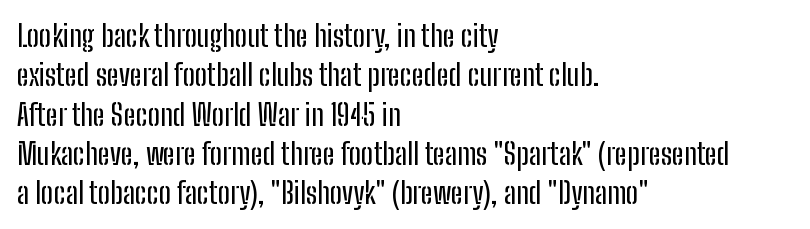
{"serif": "no", "italic": "no", "width": "condensed", "stroke_contrast": "low", "x_height": "medium", "monospaced": "no", "underline": "no", "align": "left", "line_spacing": "normal", "line_spacing_ratio": 1.31, "letter_spacing": "normal", "letter_spacing_em": 0.0, "glyph_px": 30}
